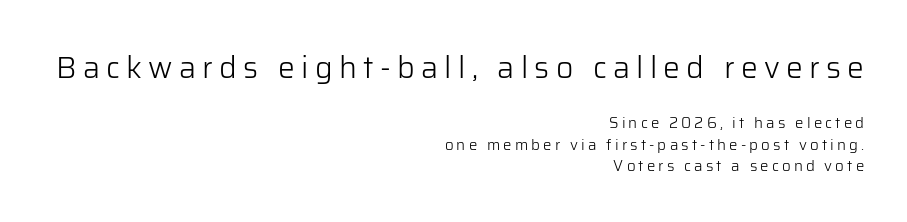
Q: Is the text bold? A: No.
Q: Is the text italic (slanted)? A: No, it is upright.
Q: Is the typeface a serif or a sans-serif typeface? A: Sans-serif.
Q: Is the text underlined? A: No.
Q: How is the paragraph aligned? A: Right-aligned.
Q: Is the spacing between letters normal or unusually wide? A: Unusually wide.
Q: Is the spacing between lines tight, normal or loose? A: Normal.
Q: Which block of text is set in a larger size, the first (top) or the second (bottom)? A: The first (top) one.
Q: Width (condensed, normal, or wide)? A: Normal.
Q: Stroke contrast? A: Low.
Q: x-height? A: Medium.
Q: Monospaced? A: No.
